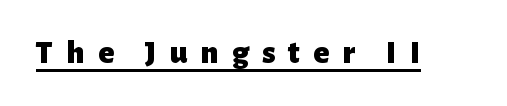
The image shows 33 px heavy sans-serif type, upright; set unusually wide letter spacing (+0.4 em), underlined; low stroke contrast and a medium x-height.
